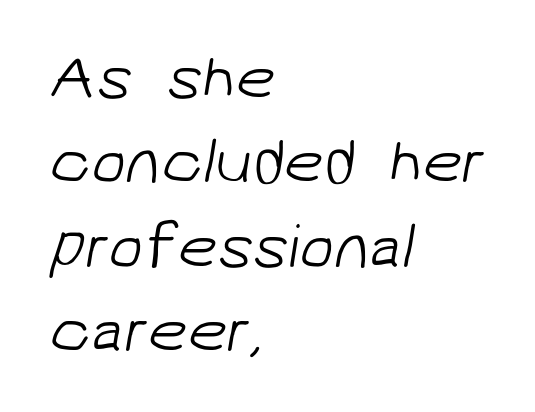
{"serif": "no", "bold": "no", "weight": "light", "width": "normal", "stroke_contrast": "low", "x_height": "medium", "monospaced": "no", "underline": "no", "align": "left", "line_spacing": "normal", "line_spacing_ratio": 1.34, "letter_spacing": "normal", "letter_spacing_em": 0.0, "glyph_px": 63}
